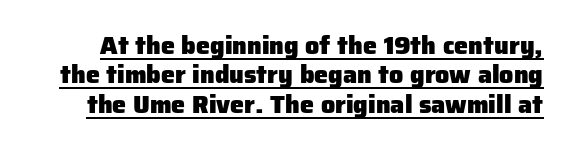
Q: Is the text bold? A: Yes.
Q: Is the text italic (slanted)? A: No, it is upright.
Q: Is the text underlined? A: Yes.
Q: Is the spacing between letters normal or unusually wide? A: Normal.
